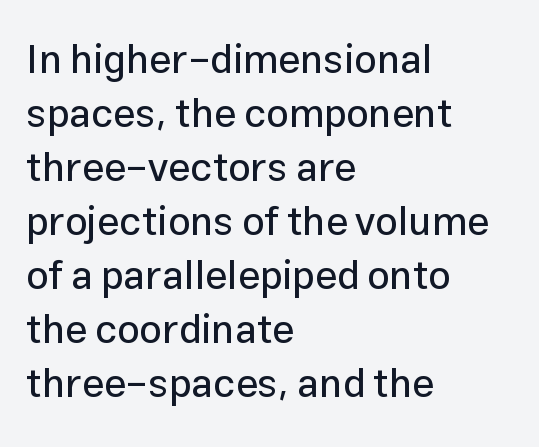
The image shows 40 px sans-serif type, upright; set left-aligned, normal line spacing (1.35x), normal letter spacing, not underlined; low stroke contrast and a medium x-height.
